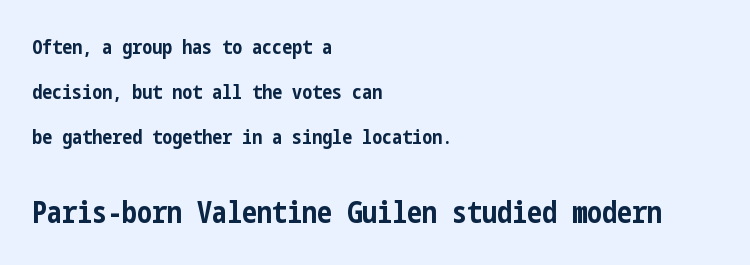
The letters are bold, with thick, heavy strokes. The words here are not underlined. Vertical strokes here are truly vertical. The horizontal fit of the characters is conventional and even. The rendering shows plain stroke endings on the letterforms — a sans-serif design.
